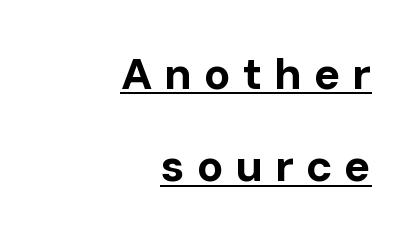
{"serif": "no", "italic": "no", "bold": "yes", "weight": "bold", "width": "normal", "stroke_contrast": "low", "x_height": "medium", "monospaced": "no", "underline": "yes", "align": "right", "line_spacing": "loose", "line_spacing_ratio": 2.1, "letter_spacing": "wide", "letter_spacing_em": 0.27, "glyph_px": 44}
